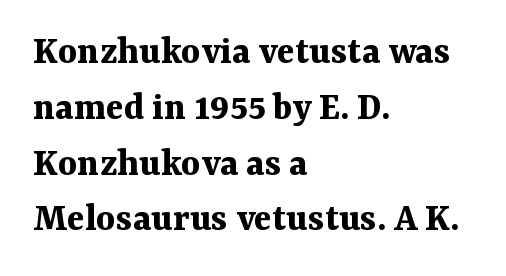
{"serif": "yes", "italic": "no", "bold": "yes", "weight": "bold", "width": "normal", "stroke_contrast": "medium", "x_height": "medium", "monospaced": "no", "underline": "no", "align": "left", "line_spacing": "normal", "line_spacing_ratio": 1.36, "letter_spacing": "normal", "letter_spacing_em": 0.0, "glyph_px": 41}
